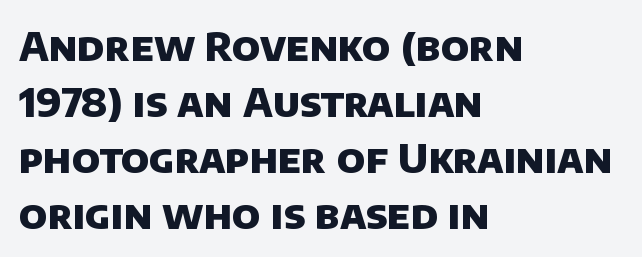
The image shows 40 px heavy sans-serif type; set left-aligned, normal line spacing (1.4x), normal letter spacing, not underlined; low stroke contrast and a large x-height.
